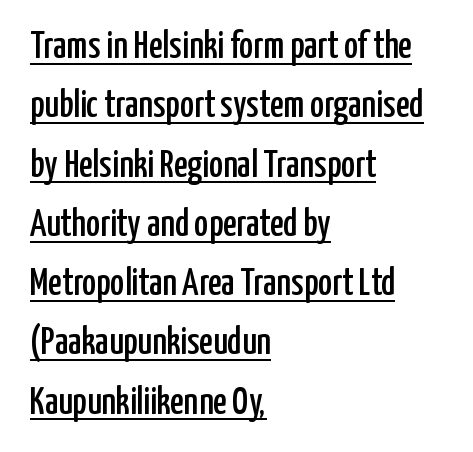
{"serif": "no", "italic": "no", "width": "condensed", "stroke_contrast": "low", "x_height": "medium", "monospaced": "no", "underline": "yes", "align": "left", "line_spacing": "normal", "line_spacing_ratio": 1.56, "letter_spacing": "normal", "letter_spacing_em": 0.0, "glyph_px": 38}
